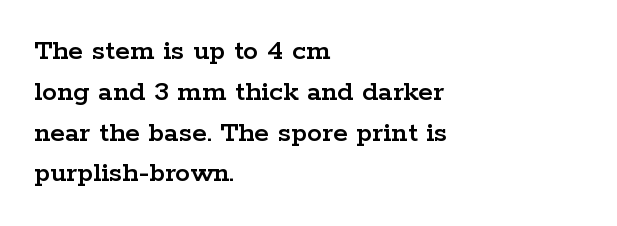
{"serif": "yes", "italic": "no", "width": "wide", "stroke_contrast": "low", "x_height": "medium", "monospaced": "no", "underline": "no", "align": "left", "line_spacing": "normal", "line_spacing_ratio": 1.36, "letter_spacing": "normal", "letter_spacing_em": 0.0, "glyph_px": 30}
